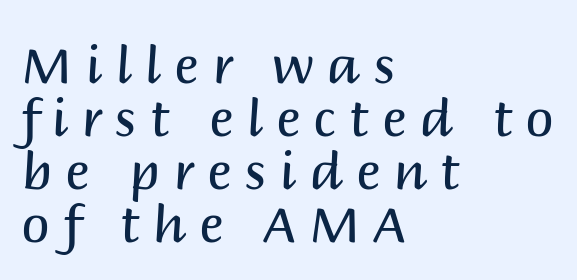
{"serif": "no", "bold": "no", "weight": "regular", "width": "normal", "stroke_contrast": "medium", "x_height": "large", "monospaced": "no", "underline": "no", "align": "left", "line_spacing": "tight", "line_spacing_ratio": 1.04, "letter_spacing": "wide", "letter_spacing_em": 0.26, "glyph_px": 51}
